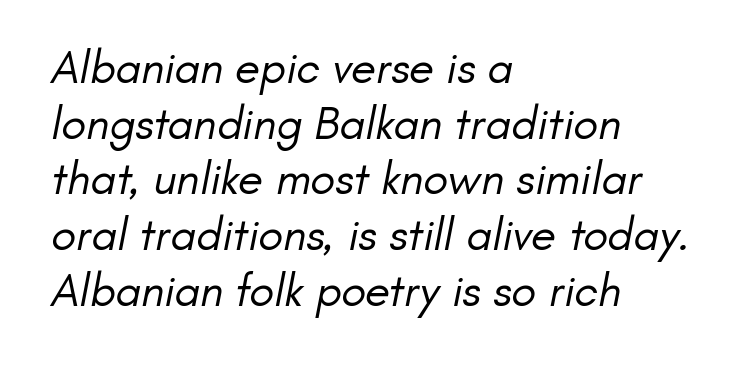
The horizontal fit of the characters is conventional and even. Anything drawn beneath the words? Only blank space. Does the copy run flush right? No — it runs flush left. Note the varied advance widths — an 'i' is clearly narrower than an 'm'. Look at the bottom of the vertical strokes: they stop flat, with no serifs. The font is comparable to plain body text, perhaps lighter.
